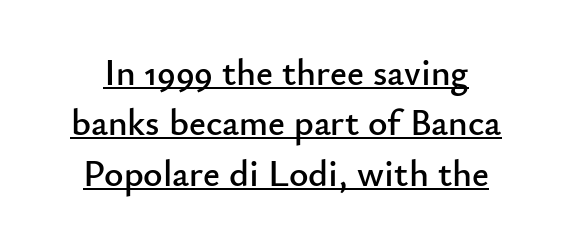
Posture: vertical. Emphasis is given by a line drawn under the lettering. A typesetter would call this zero additional tracking. Examine the stroke ends and you'll find no serifs. Proportional: the letters do not fall into vertical columns.
